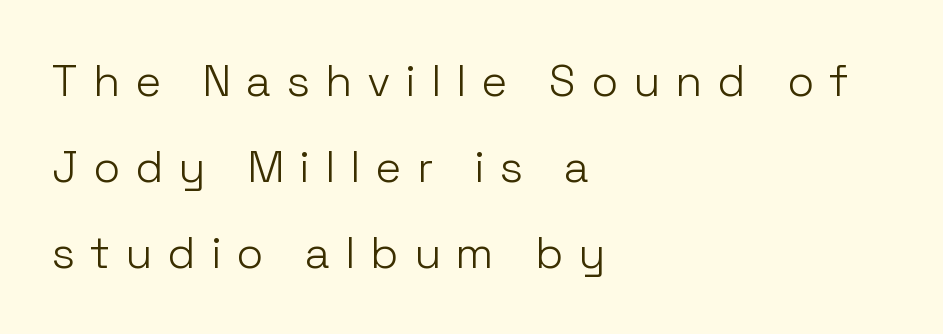
Rows of type keep a wide berth in the vertical direction. A quiet, ordinary-to-light weight characterises the typeface. A typesetter would call this proportional, since set widths differ per character. In terms of posture, this sample is upright.
